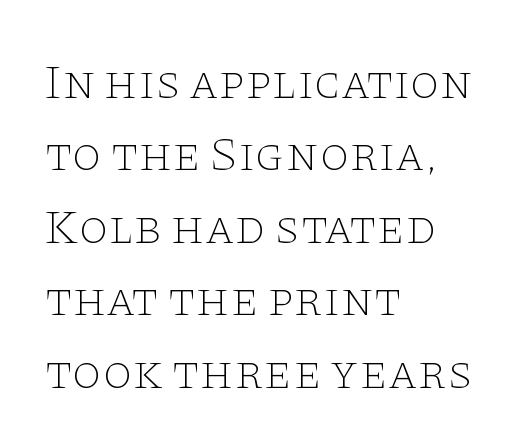
{"serif": "yes", "italic": "no", "bold": "no", "weight": "thin", "width": "wide", "stroke_contrast": "low", "x_height": "large", "monospaced": "no", "underline": "no", "align": "left", "line_spacing": "normal", "line_spacing_ratio": 1.51, "letter_spacing": "normal", "letter_spacing_em": 0.0, "glyph_px": 48}
